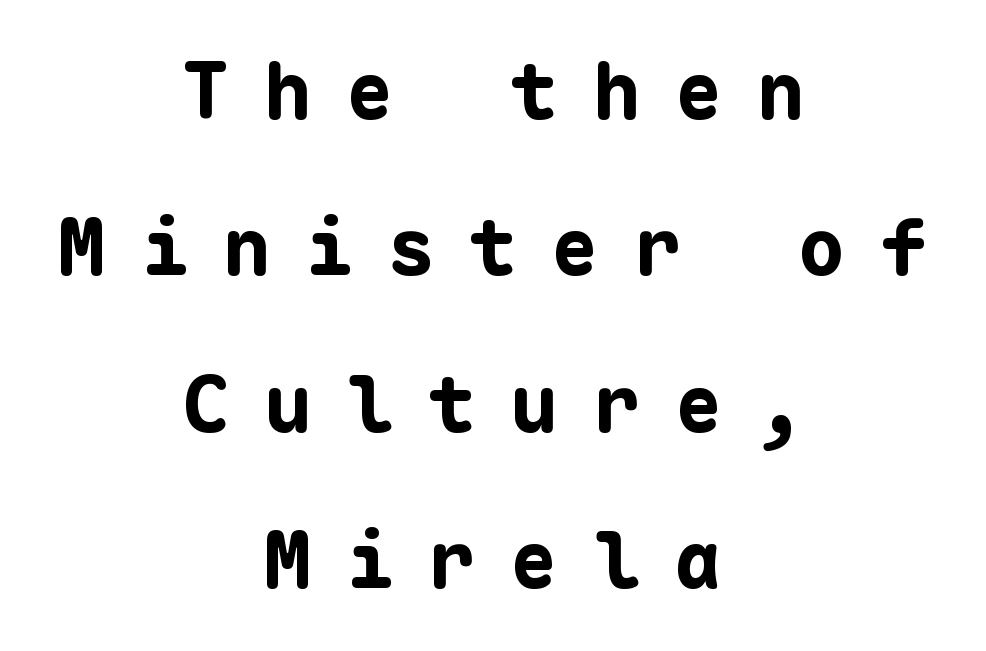
Q: Is the text bold? A: Yes.
Q: Is the text italic (slanted)? A: No, it is upright.
Q: Is the typeface a serif or a sans-serif typeface? A: Sans-serif.
Q: Is the text underlined? A: No.
Q: How is the paragraph aligned? A: Centered.
Q: Is the spacing between letters normal or unusually wide? A: Unusually wide.
Q: Is the spacing between lines tight, normal or loose? A: Loose.
Q: Width (condensed, normal, or wide)? A: Normal.
Q: Stroke contrast? A: Low.
Q: x-height? A: Medium.
Q: Monospaced? A: Yes.
